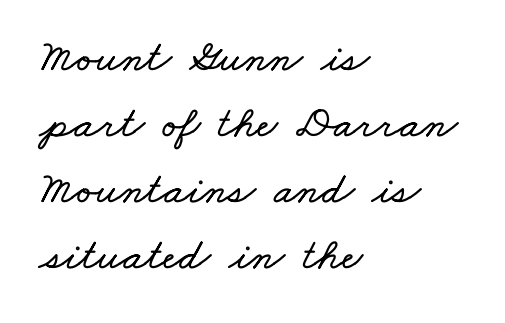
The lines sit at an ordinary, default distance from one another. Letters rest on an invisible, unmarked baseline. The type is set solid horizontally, with unmodified tracking. Horizontally, the lines are justified to the leading edge only. Varying glyph widths throughout — classic text-font behaviour.
